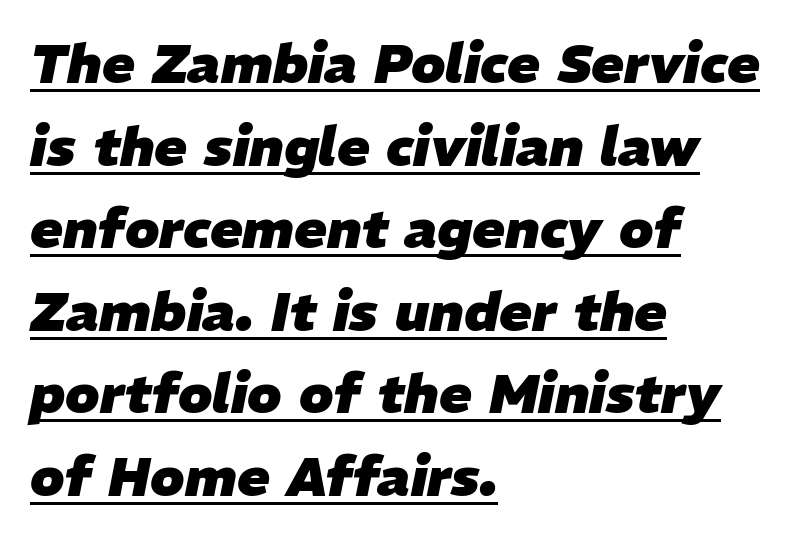
Teacher's note: observe the even left margin — that is flush-left alignment. Characters are canted at an angle relative to the baseline's perpendicular. The rendering uses the underline text-decoration. The passage shown is emphatically bold. Leading: standard. Tracking value appears to be zero — textbook default spacing.
